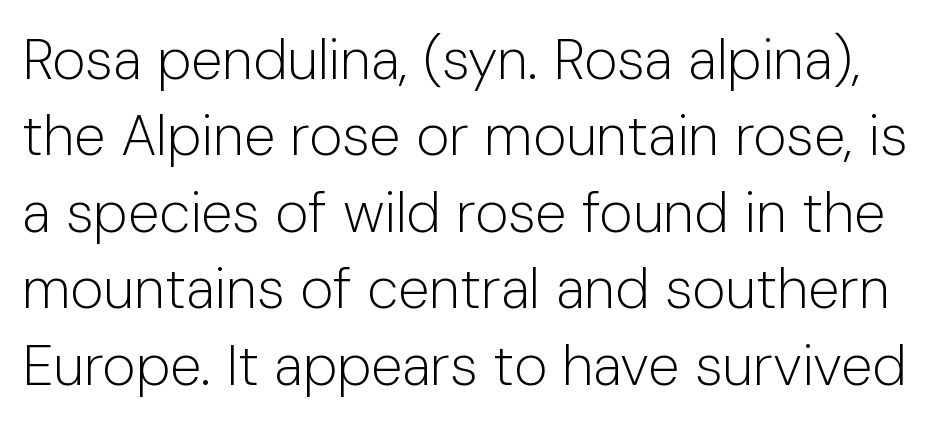
The image shows 57 px light sans-serif type, upright; set normal line spacing (1.34x), normal letter spacing, not underlined; low stroke contrast and a medium x-height.
